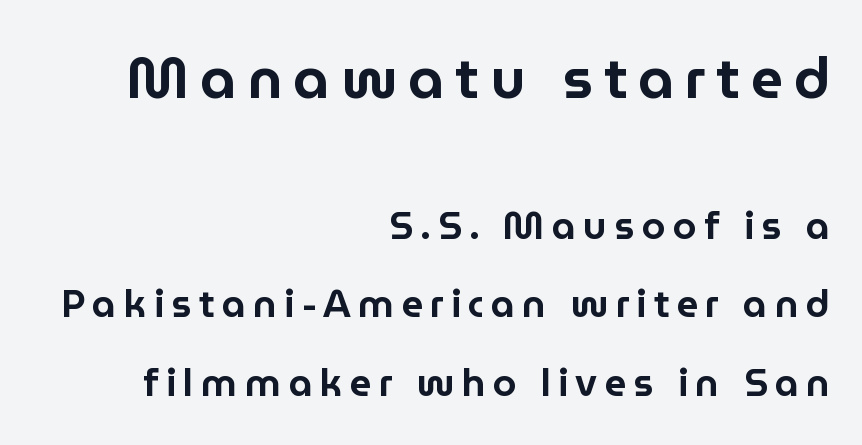
{"serif": "no", "italic": "no", "width": "normal", "stroke_contrast": "low", "x_height": "medium", "monospaced": "no", "underline": "no", "align": "right", "line_spacing": "loose", "line_spacing_ratio": 2.06, "larger_block": "first", "size_ratio": 1.5, "glyph_px": 57}
